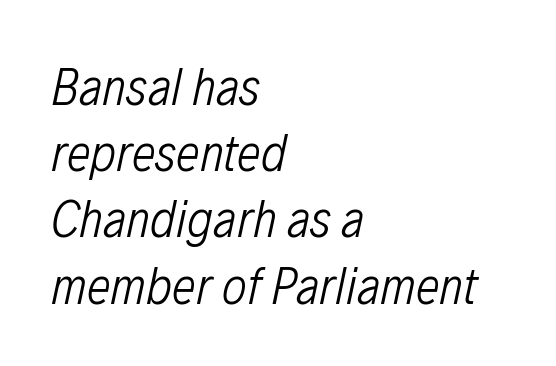
Type without underlining. The vertical gap from one line to the next is medium. Posture: slanted. Tracking value appears to be zero — textbook default spacing. Do the characters align in a grid? No, the font is proportional. No chunkiness to these letters — they're not bold.
